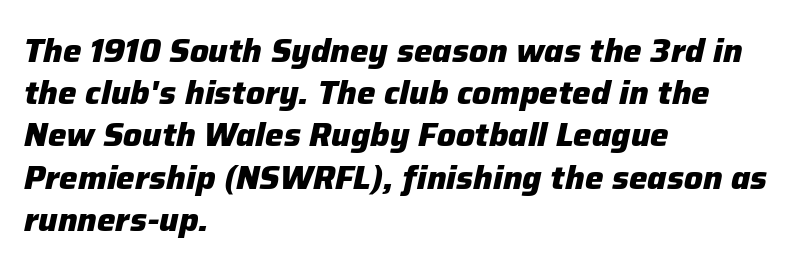
The letters advance in unequal steps, a hallmark of proportional type. Typographic density is high because the face is bold. Posture: slanted. Observe the ordinary spacing: letters are neighbours, not strangers. Underline: absent.
